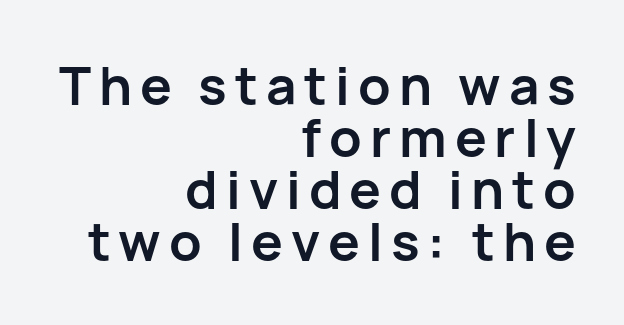
Q: Is the text bold? A: Yes.
Q: Is the text italic (slanted)? A: No, it is upright.
Q: Is the typeface a serif or a sans-serif typeface? A: Sans-serif.
Q: Is the text underlined? A: No.
Q: How is the paragraph aligned? A: Right-aligned.
Q: Is the spacing between lines tight, normal or loose? A: Tight.
Q: Width (condensed, normal, or wide)? A: Normal.
Q: Stroke contrast? A: Low.
Q: x-height? A: Medium.
Q: Monospaced? A: No.
